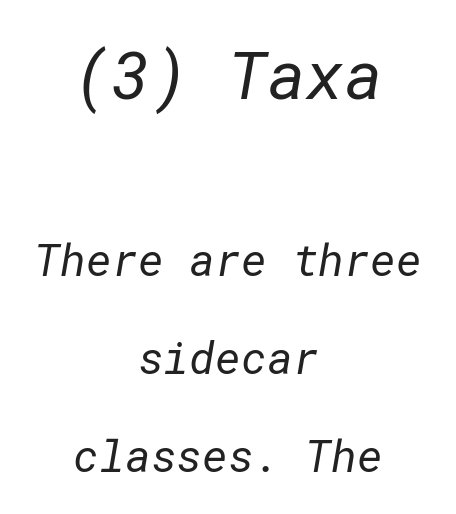
Q: Is the text bold? A: No.
Q: Is the typeface a serif or a sans-serif typeface? A: Sans-serif.
Q: Is the text underlined? A: No.
Q: How is the paragraph aligned? A: Centered.
Q: Is the spacing between letters normal or unusually wide? A: Normal.
Q: Is the spacing between lines tight, normal or loose? A: Loose.
Q: Which block of text is set in a larger size, the first (top) or the second (bottom)? A: The first (top) one.
Q: Width (condensed, normal, or wide)? A: Normal.
Q: Stroke contrast? A: Low.
Q: x-height? A: Medium.
